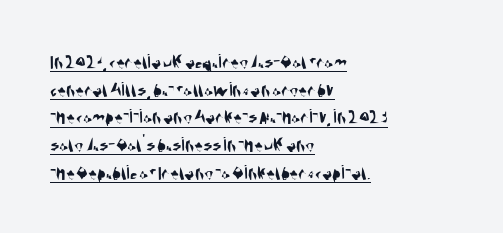
Q: Is the text underlined? A: Yes.
Q: How is the paragraph aligned? A: Left-aligned.
Q: Is the spacing between letters normal or unusually wide? A: Normal.
Q: Is the spacing between lines tight, normal or loose? A: Normal.
